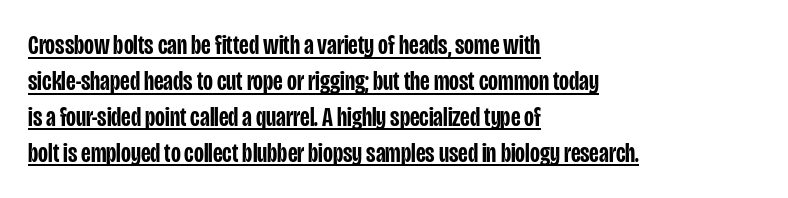
The image shows 27 px text type, upright; set left-aligned, normal line spacing (1.33x), normal letter spacing, underlined.
